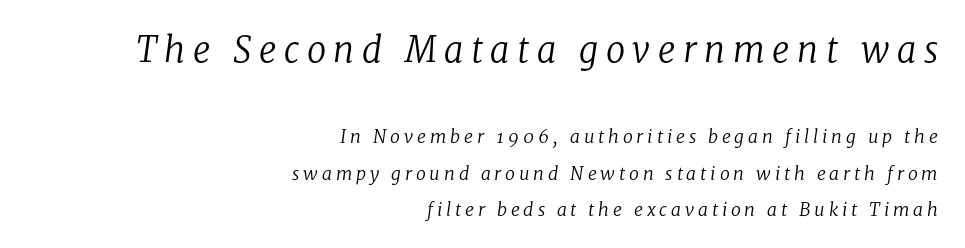
Q: Is the text bold? A: No.
Q: Is the text italic (slanted)? A: Yes, it leans right by about 8 degrees.
Q: Is the typeface a serif or a sans-serif typeface? A: Serif.
Q: Is the text underlined? A: No.
Q: How is the paragraph aligned? A: Right-aligned.
Q: Is the spacing between letters normal or unusually wide? A: Unusually wide.
Q: Is the spacing between lines tight, normal or loose? A: Loose.
Q: Which block of text is set in a larger size, the first (top) or the second (bottom)? A: The first (top) one.
Q: Width (condensed, normal, or wide)? A: Normal.
Q: Stroke contrast? A: Low.
Q: x-height? A: Medium.
Q: Monospaced? A: No.
